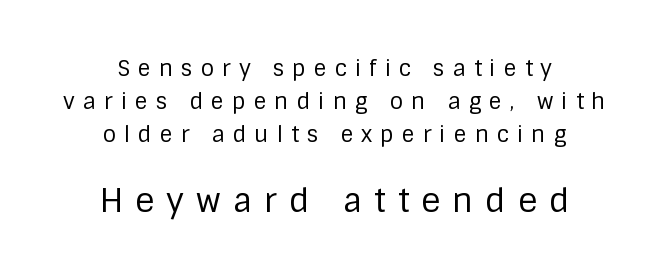
{"serif": "no", "italic": "no", "bold": "no", "weight": "regular", "width": "normal", "stroke_contrast": "low", "x_height": "large", "monospaced": "no", "underline": "no", "align": "center", "line_spacing": "normal", "line_spacing_ratio": 1.5, "letter_spacing": "wide", "letter_spacing_em": 0.36, "larger_block": "second", "size_ratio": 1.5, "glyph_px": 33}
